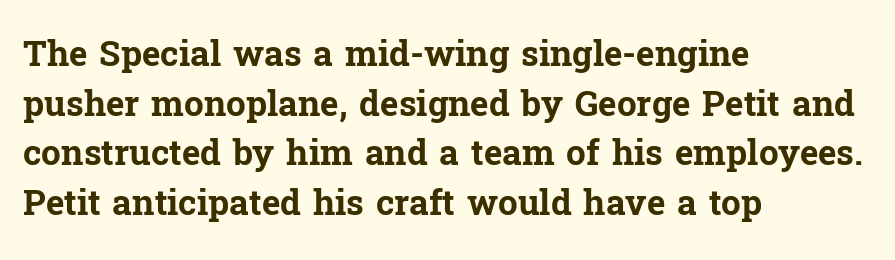
{"serif": "yes", "italic": "no", "bold": "yes", "weight": "bold", "width": "normal", "stroke_contrast": "low", "x_height": "medium", "monospaced": "no", "underline": "no", "align": "left", "line_spacing": "normal", "line_spacing_ratio": 1.42, "letter_spacing": "normal", "letter_spacing_em": 0.0, "glyph_px": 35}
